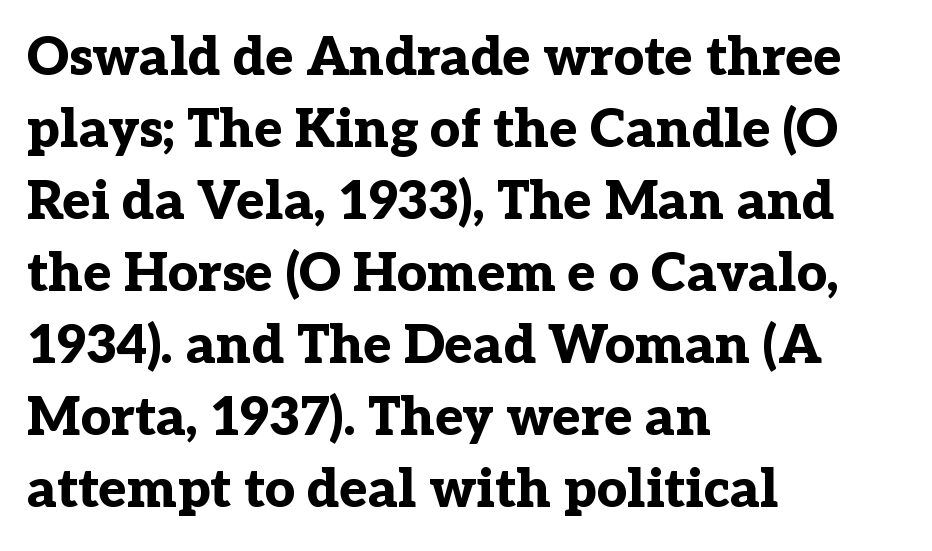
Italic: no, the glyphs are upright roman. Honestly, there is no underline to notice here at all. The tracking reads as untouched default to a designer's eye. A typesetter would call this proportional, since set widths differ per character. Left-aligned paragraph, ragged on the right.
